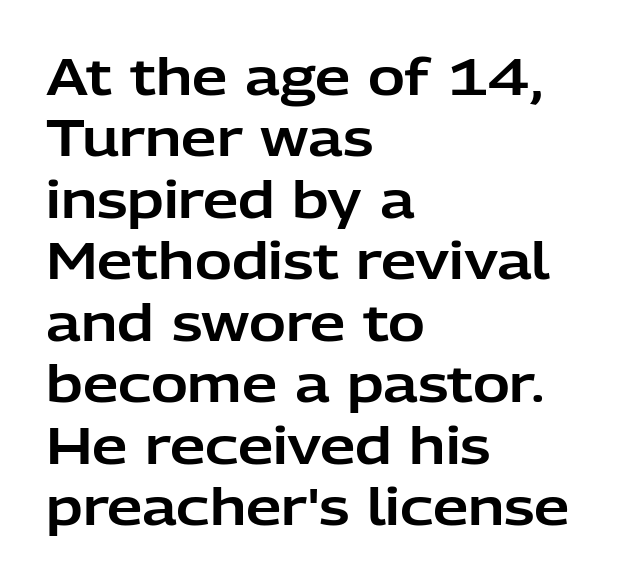
{"serif": "no", "italic": "no", "width": "normal", "stroke_contrast": "low", "x_height": "medium", "monospaced": "no", "underline": "no", "align": "left", "line_spacing_ratio": 1.23, "letter_spacing": "normal", "letter_spacing_em": 0.0, "glyph_px": 50}
